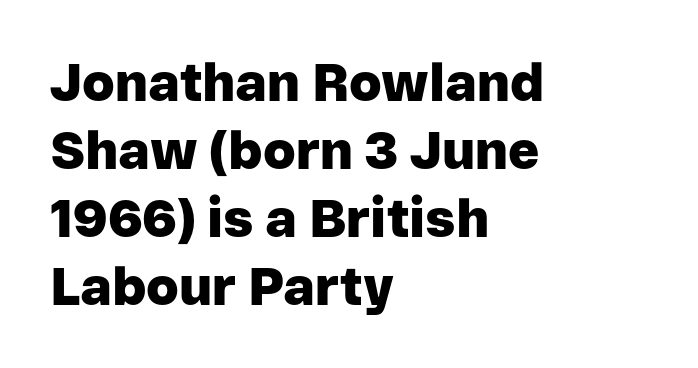
Here the glyphs are tracked normally, forming tight word shapes. The axis of the letterforms is exactly vertical. Does the copy run flush right? No — it runs flush left. The block of text has a typical density, with ordinary space between rows. Spacing verdict: proportional, widths tailored to each character.
